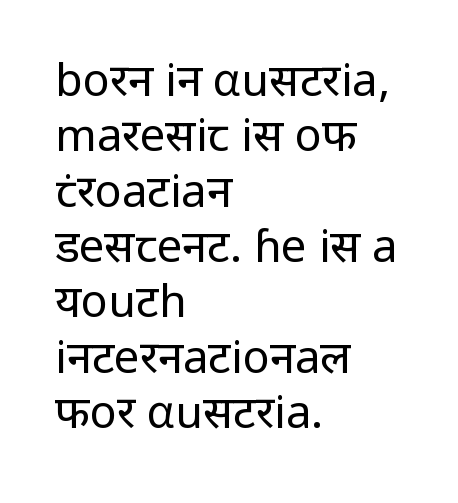
A typesetter would label this face a sans. Layout note: lines flush left. Honestly, the letter spacing is just normal — you wouldn't notice it. The letters look calm and open, with moderate or lighter stems. Is this a fixed-width face? No — the glyphs have proportional, varying widths.
